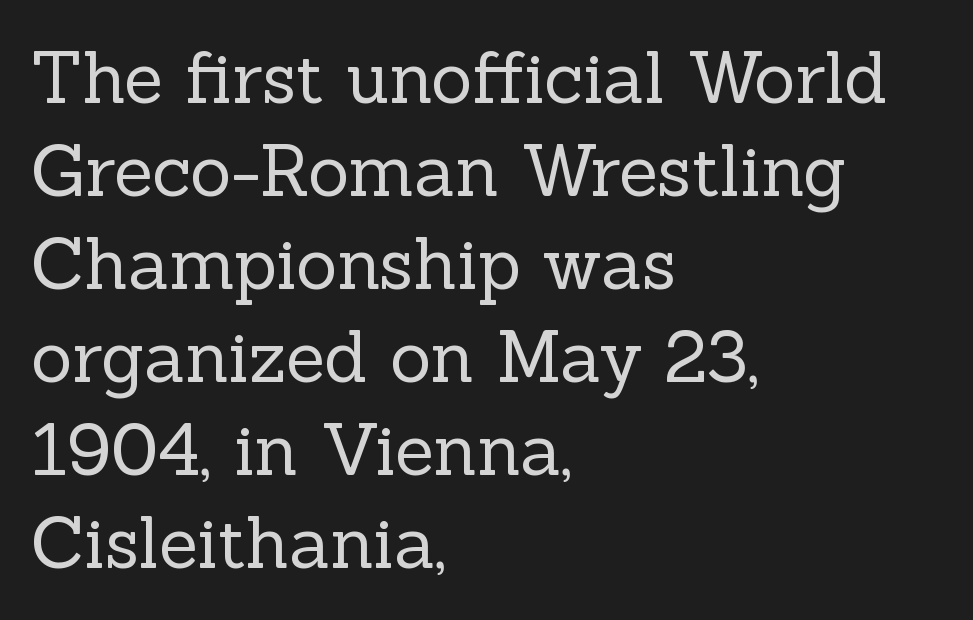
The image shows 71 px regular-weight serif type, upright; set left-aligned, normal line spacing (1.31x), normal letter spacing, not underlined; a medium x-height.
